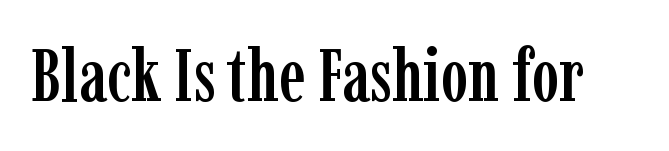
The image shows 73 px condensed serif type, upright; set normal letter spacing, not underlined; low stroke contrast and a medium x-height.
